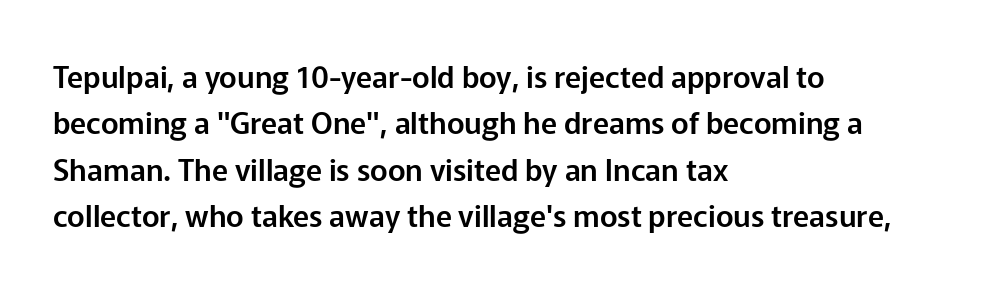
The image shows 30 px sans-serif type, upright; set left-aligned, normal line spacing (1.55x), normal letter spacing, not underlined; low stroke contrast and a medium x-height.
